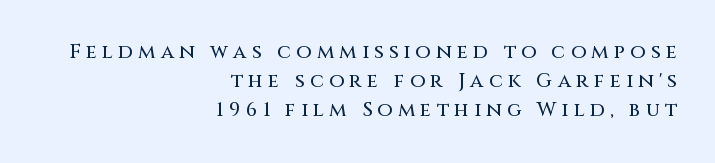
Q: Is the text italic (slanted)? A: No, it is upright.
Q: Is the text underlined? A: No.
Q: How is the paragraph aligned? A: Right-aligned.
Q: Is the spacing between letters normal or unusually wide? A: Unusually wide.
Q: Is the spacing between lines tight, normal or loose? A: Normal.
